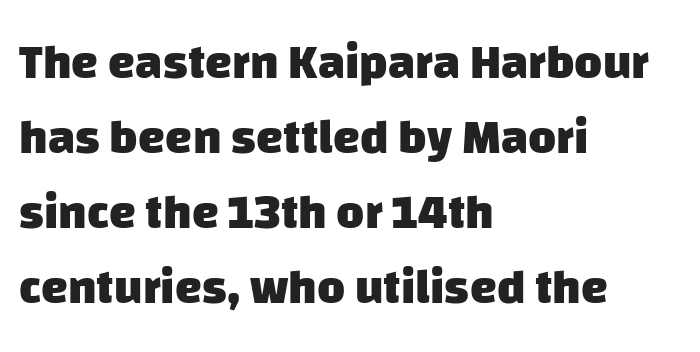
{"serif": "no", "bold": "yes", "weight": "heavy", "width": "normal", "stroke_contrast": "low", "x_height": "large", "monospaced": "no", "underline": "no", "align": "left", "line_spacing": "normal", "line_spacing_ratio": 1.56, "letter_spacing": "normal", "letter_spacing_em": 0.0, "glyph_px": 48}
